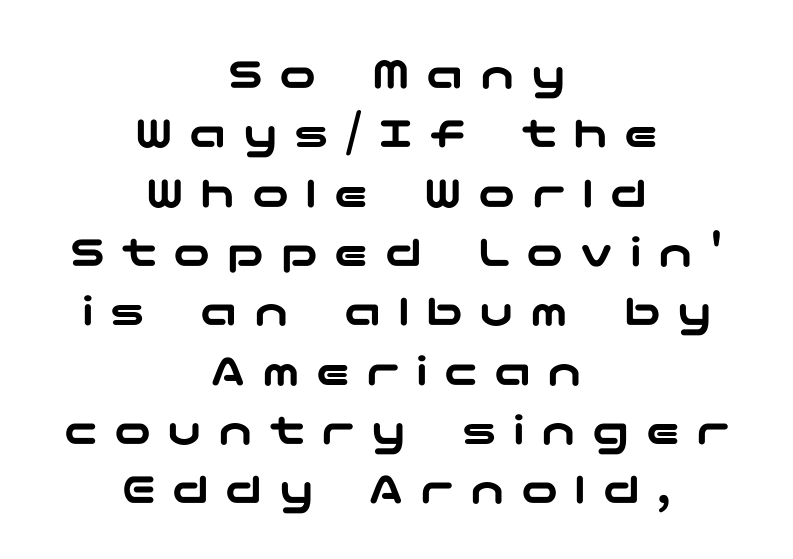
{"serif": "no", "italic": "no", "width": "wide", "stroke_contrast": "low", "x_height": "medium", "underline": "no", "align": "center", "line_spacing": "normal", "line_spacing_ratio": 1.29, "letter_spacing": "wide", "letter_spacing_em": 0.36, "glyph_px": 46}
